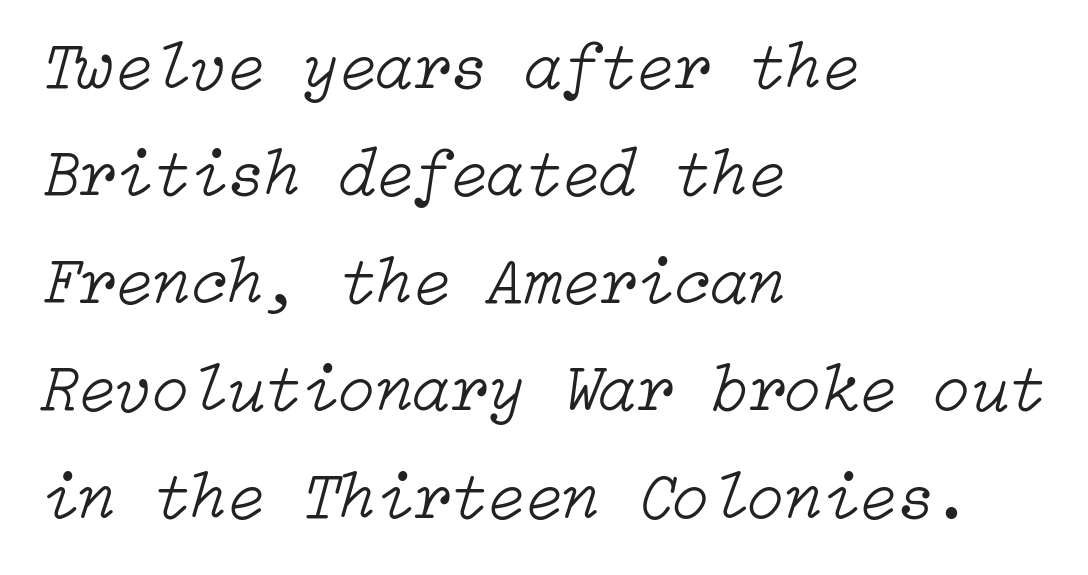
Tracking here is standard; glyphs follow each other at the usual distance. These lines sit exactly where default settings would place them. Lines of text with bare space underneath. The paragraph shown leans on its left margin. Caption: face not bold, strokes unweighted.
